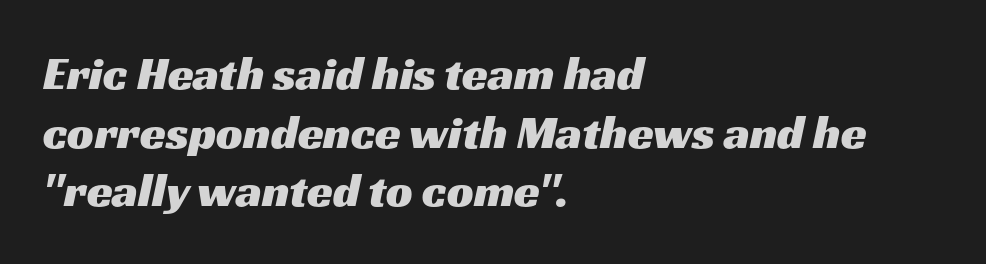
The passage shown is typeset with a sans-serif family. Leading: standard. No word sits above an underline. Left-aligned paragraph, ragged on the right.
